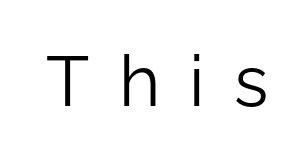
Q: Is the text bold? A: No.
Q: Is the text italic (slanted)? A: No, it is upright.
Q: Is the typeface a serif or a sans-serif typeface? A: Sans-serif.
Q: Is the text underlined? A: No.
Q: Is the spacing between letters normal or unusually wide? A: Unusually wide.
Q: Width (condensed, normal, or wide)? A: Normal.
Q: Stroke contrast? A: Low.
Q: x-height? A: Medium.
Q: Monospaced? A: No.
